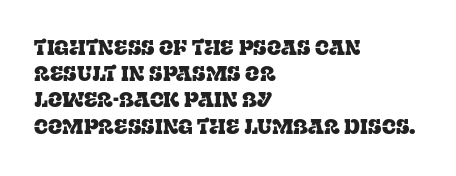
{"italic": "no", "underline": "no", "align": "left", "line_spacing": "normal", "line_spacing_ratio": 1.25, "letter_spacing": "normal", "letter_spacing_em": 0.0, "glyph_px": 21}
